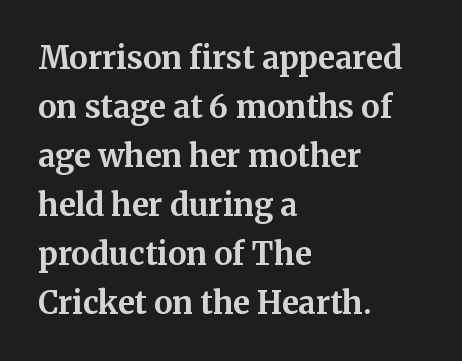
{"serif": "yes", "italic": "no", "bold": "yes", "weight": "bold", "width": "normal", "stroke_contrast": "medium", "x_height": "medium", "monospaced": "no", "underline": "no", "align": "left", "line_spacing": "normal", "line_spacing_ratio": 1.58, "letter_spacing": "normal", "letter_spacing_em": 0.0, "glyph_px": 31}
